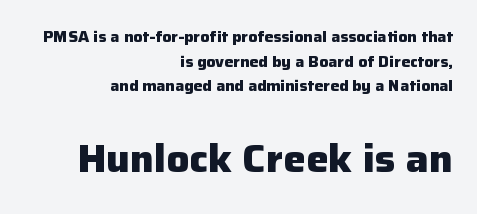
Typesetter's note — lower block bumped up in size, upper block left smaller. The letters stand straight up with perfectly vertical stems. Every letter is thick-stroked: bold, no question. Here the designer chose a conventional face with non-uniform glyph widths. This rendering leaves character spacing at its baseline value. Alignment: flush right.
